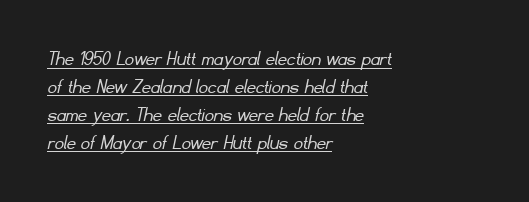
{"bold": "no", "underline": "yes", "align": "left", "line_spacing": "normal", "line_spacing_ratio": 1.27, "letter_spacing": "normal", "letter_spacing_em": 0.0, "glyph_px": 22}
